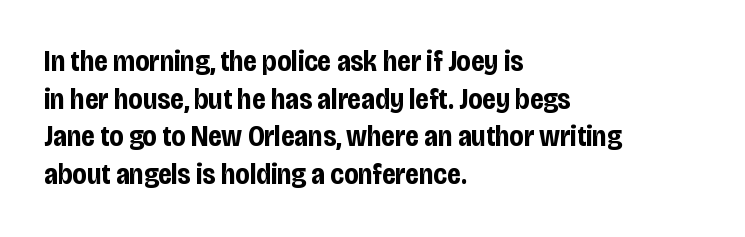
The image shows 29 px bold, condensed sans-serif type, upright; set left-aligned, normal line spacing (1.3x), normal letter spacing, not underlined; low stroke contrast and a large x-height.
